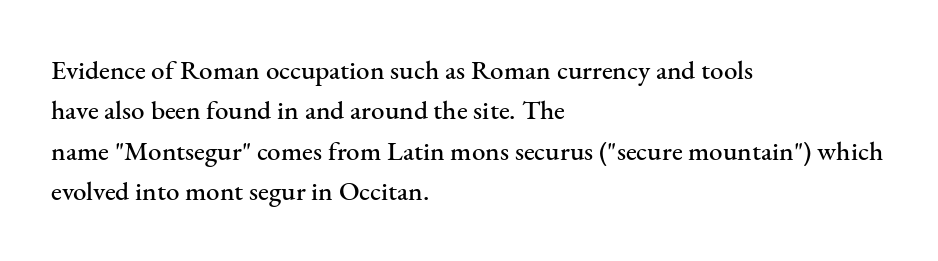
No italicization has been applied; the sample stays upright. This block has exactly the height ordinary leading produces. Students, note that the glyphs here touch the page at normal intervals. Typeset ragged right — the left edge is the straight one.
